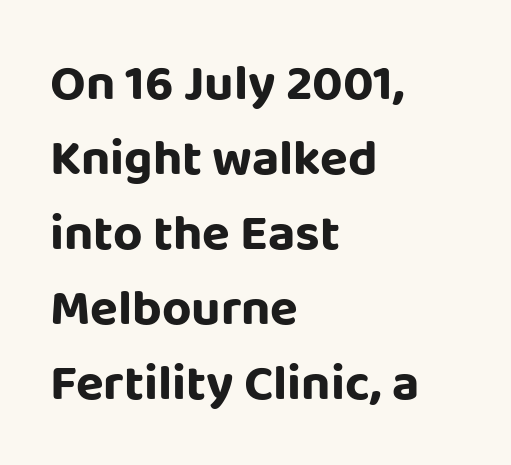
Q: Is the text italic (slanted)? A: No, it is upright.
Q: Is the typeface a serif or a sans-serif typeface? A: Sans-serif.
Q: Is the text underlined? A: No.
Q: How is the paragraph aligned? A: Left-aligned.
Q: Is the spacing between letters normal or unusually wide? A: Normal.
Q: Is the spacing between lines tight, normal or loose? A: Normal.
Q: Width (condensed, normal, or wide)? A: Normal.
Q: Stroke contrast? A: Low.
Q: x-height? A: Large.
Q: Monospaced? A: No.
